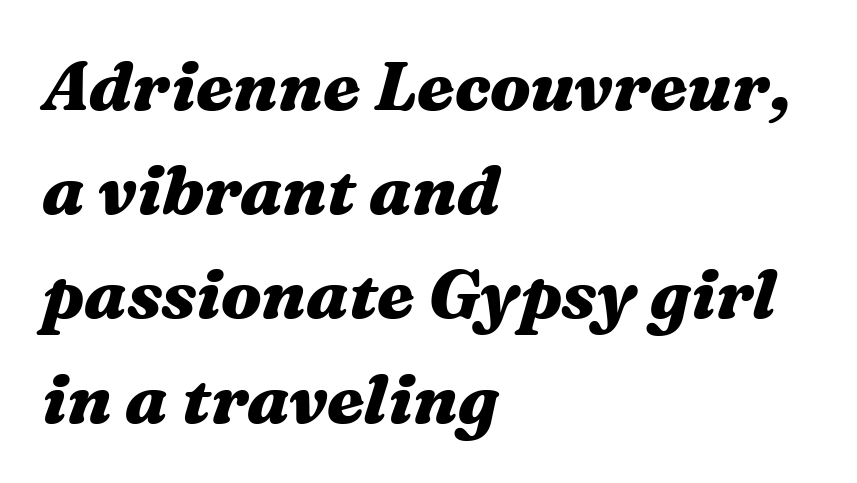
One-word summary of the alignment: left. This rendering leaves character spacing at its baseline value. How would I describe the line gaps? Plain and ordinary. The words here are not underlined. Stroke thickness is high; the sample reads as a true bold. Character widths vary here, with narrow letters taking less room than wide ones.
